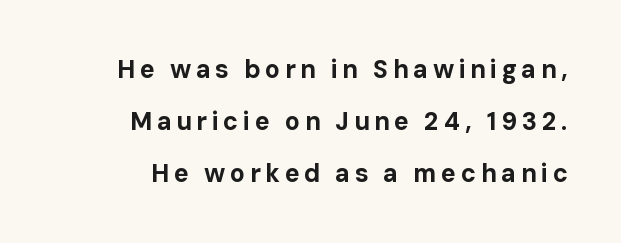
The image shows 25 px bold type, upright; set loose line spacing (2.08x), not underlined.
